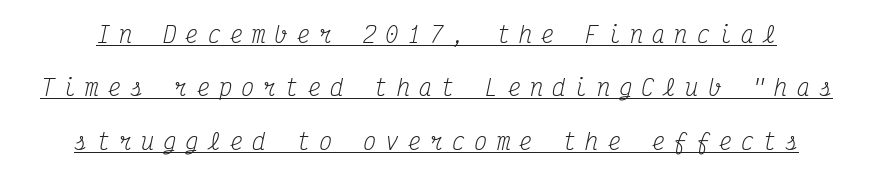
Q: Is the text bold? A: No.
Q: Is the text italic (slanted)? A: Yes, it leans right by about 12 degrees.
Q: Is the text underlined? A: Yes.
Q: Is the spacing between letters normal or unusually wide? A: Unusually wide.
Q: Is the spacing between lines tight, normal or loose? A: Loose.
